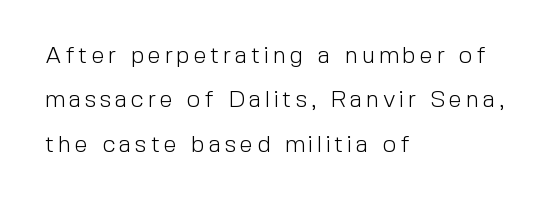
The image shows 24 px text type, upright; set left-aligned, line spacing 1.85x, not underlined.
